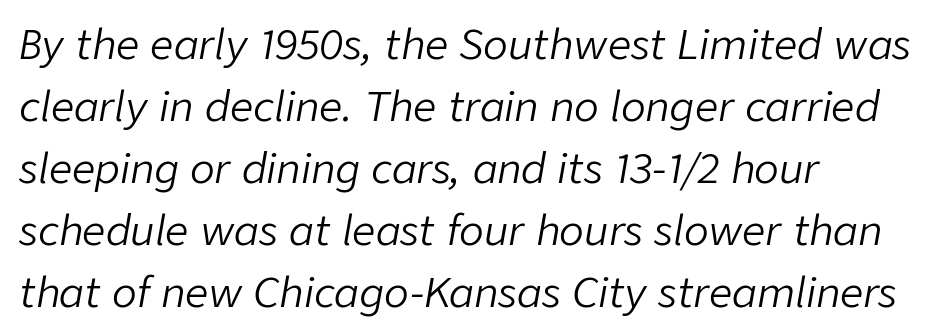
Q: Is the text bold? A: No.
Q: Is the text italic (slanted)? A: Yes, it leans right by about 9 degrees.
Q: Is the text underlined? A: No.
Q: How is the paragraph aligned? A: Left-aligned.
Q: Is the spacing between letters normal or unusually wide? A: Normal.
Q: Is the spacing between lines tight, normal or loose? A: Normal.
Q: Width (condensed, normal, or wide)? A: Normal.
Q: Stroke contrast? A: Low.
Q: x-height? A: Medium.
Q: Monospaced? A: No.
